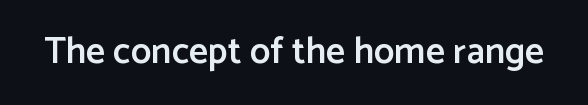
Q: Is the text bold? A: Semi-bold.
Q: Is the text italic (slanted)? A: No, it is upright.
Q: Is the typeface a serif or a sans-serif typeface? A: Sans-serif.
Q: Is the text underlined? A: No.
Q: Is the spacing between letters normal or unusually wide? A: Normal.
Q: Width (condensed, normal, or wide)? A: Normal.
Q: Stroke contrast? A: Low.
Q: x-height? A: Medium.
Q: Monospaced? A: No.
